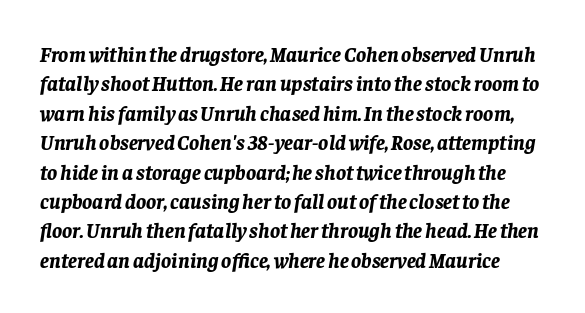
The image shows 21 px bold type, italic (leaning right); set normal line spacing (1.4x), normal letter spacing, not underlined.
